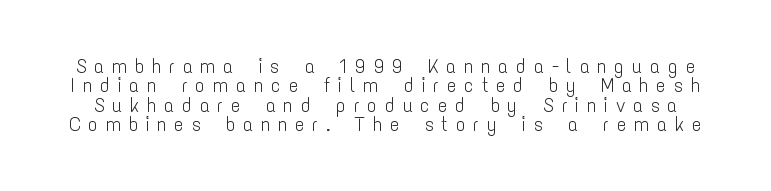
Q: Is the text bold? A: No.
Q: Is the text italic (slanted)? A: No, it is upright.
Q: Is the text underlined? A: No.
Q: Is the spacing between letters normal or unusually wide? A: Unusually wide.
Q: Is the spacing between lines tight, normal or loose? A: Tight.
